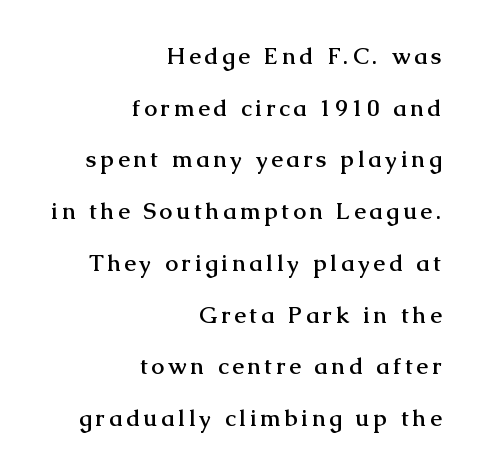
Just letters on the line, the space beneath them empty. Notice how the passage keeps a crisp vertical edge on the right only. Students, observe: this is what heavily led, spacious text looks like. It's the straight-up-and-down kind of type. I'd describe the lettering as bold — thick and assertive.
